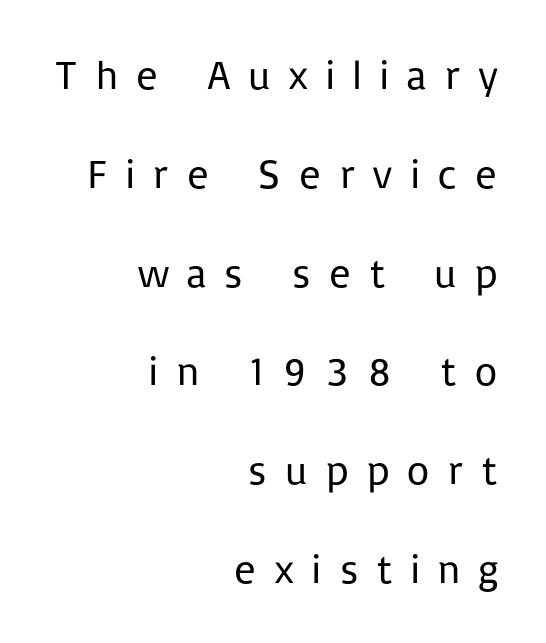
{"serif": "no", "italic": "no", "bold": "no", "weight": "regular", "width": "normal", "stroke_contrast": "low", "x_height": "medium", "monospaced": "no", "underline": "no", "align": "right", "line_spacing": "loose", "line_spacing_ratio": 2.41, "letter_spacing": "wide", "letter_spacing_em": 0.41, "glyph_px": 41}
